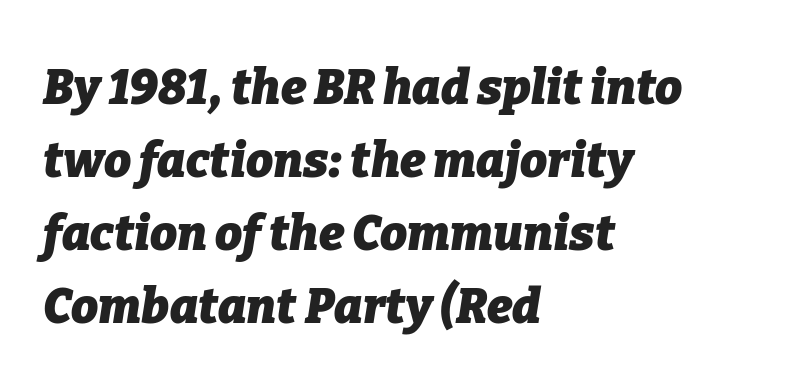
{"italic": "yes", "lean": "right", "slant_degrees": 9, "bold": "yes", "weight": "heavy", "width": "normal", "stroke_contrast": "low", "x_height": "medium", "monospaced": "no", "underline": "no", "align": "left", "line_spacing": "normal", "line_spacing_ratio": 1.52, "letter_spacing": "normal", "letter_spacing_em": 0.0, "glyph_px": 48}
